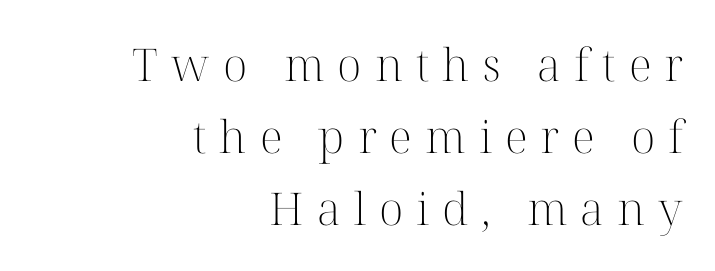
Do the characters align in a grid? No, the font is proportional. Type without underlining. The letters are spread apart with noticeably loose tracking. The weight would be labelled regular, book, light, or lighter still. Horizontally, the lines are justified to the trailing edge only.
